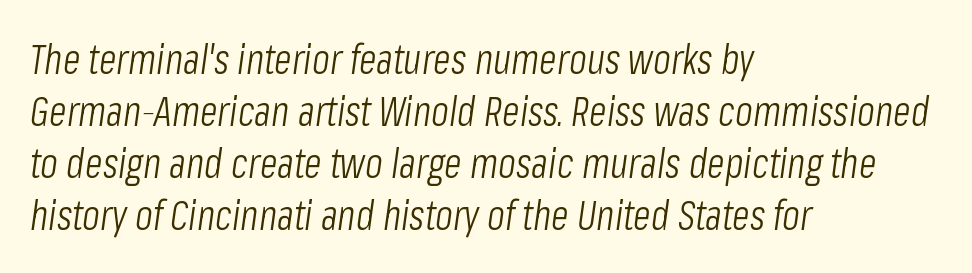
The image shows 41 px light, condensed type, italic (leaning right); set left-aligned, normal line spacing (1.27x), normal letter spacing, not underlined; low stroke contrast and a medium x-height.
